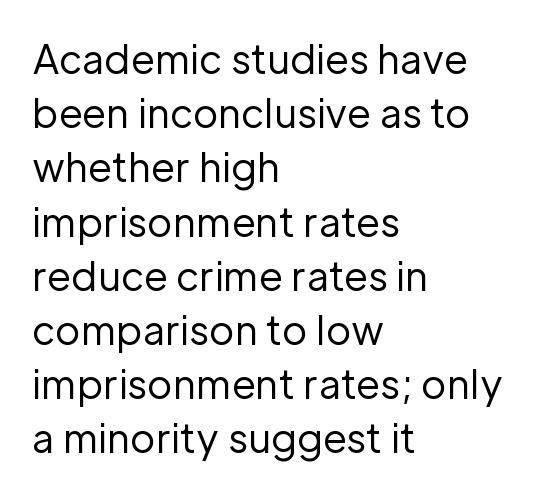
{"serif": "no", "italic": "no", "bold": "no", "weight": "regular", "width": "normal", "stroke_contrast": "low", "x_height": "medium", "monospaced": "no", "underline": "no", "align": "left", "line_spacing": "normal", "line_spacing_ratio": 1.39, "letter_spacing": "normal", "letter_spacing_em": 0.0, "glyph_px": 39}
